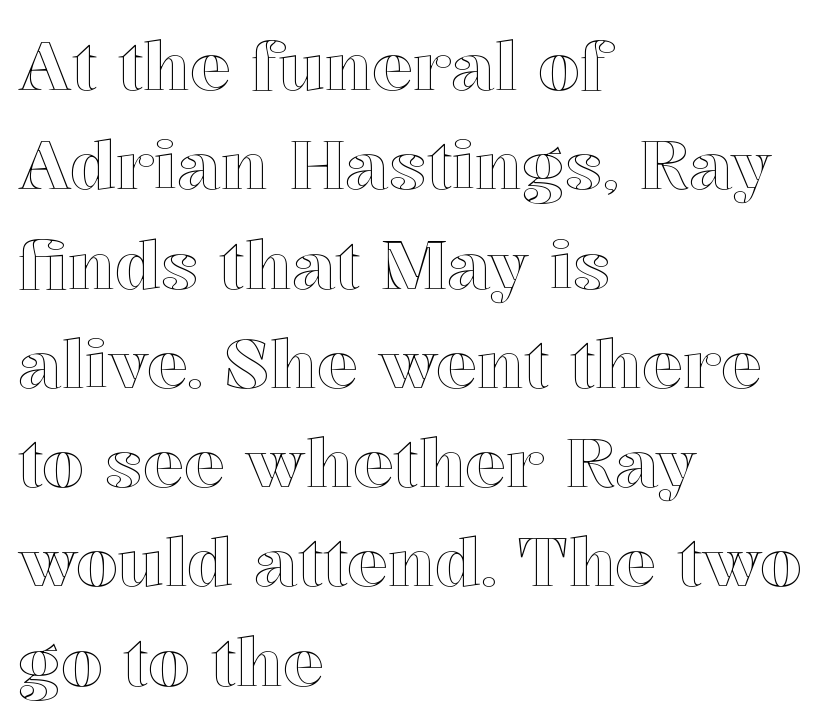
{"italic": "no", "width": "normal", "x_height": "medium", "monospaced": "no", "underline": "no", "align": "left", "line_spacing": "normal", "line_spacing_ratio": 1.46, "letter_spacing": "normal", "letter_spacing_em": 0.0, "glyph_px": 68}
